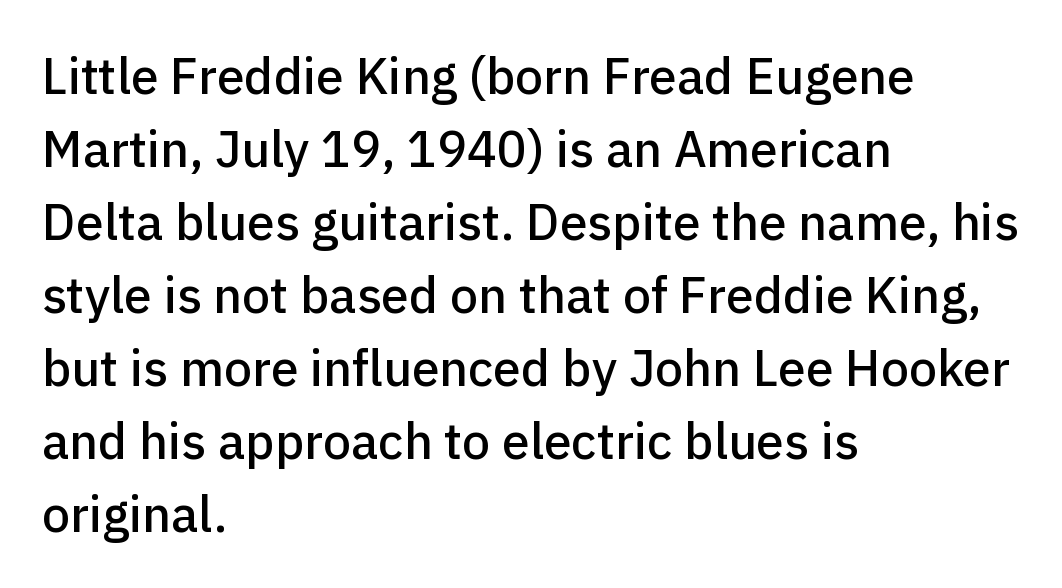
The image shows 50 px sans-serif type, upright; set left-aligned, normal line spacing (1.46x), normal letter spacing, not underlined; low stroke contrast and a medium x-height.
